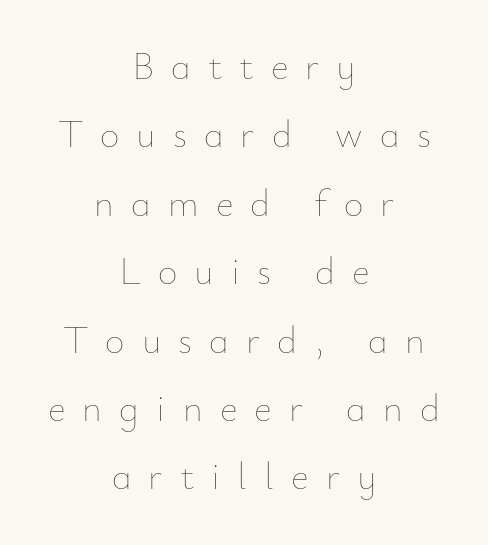
{"italic": "no", "bold": "no", "weight": "thin", "width": "normal", "stroke_contrast": "low", "x_height": "small", "monospaced": "no", "underline": "no", "align": "center", "line_spacing_ratio": 1.8, "letter_spacing": "wide", "letter_spacing_em": 0.45, "glyph_px": 38}
